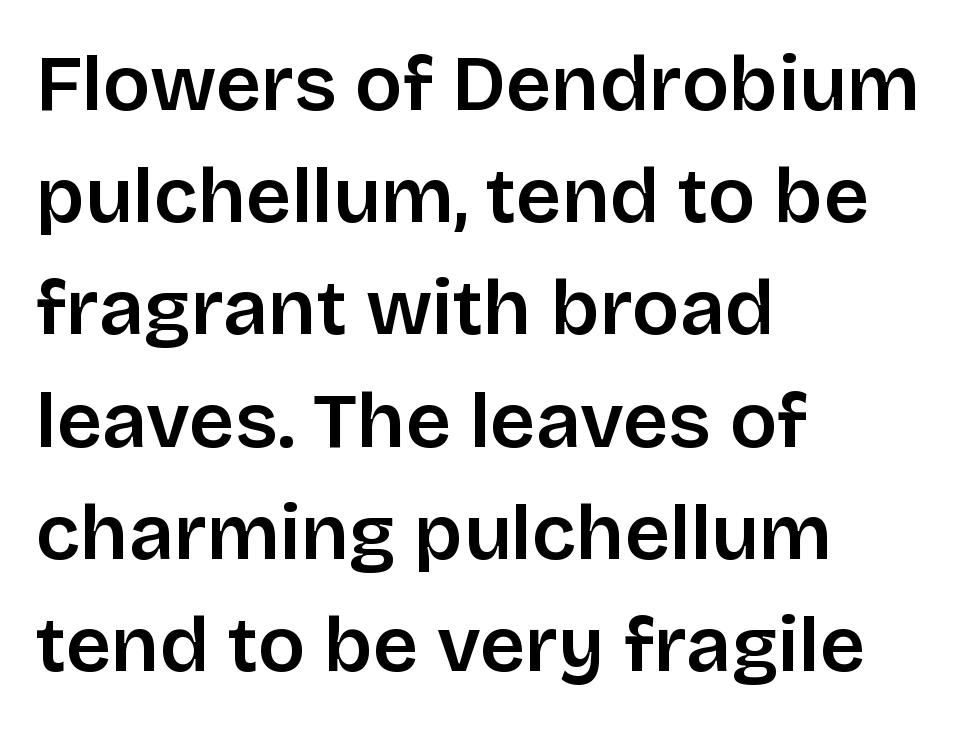
{"serif": "no", "italic": "no", "width": "normal", "stroke_contrast": "low", "x_height": "large", "monospaced": "no", "underline": "no", "align": "left", "line_spacing": "normal", "line_spacing_ratio": 1.42, "letter_spacing": "normal", "letter_spacing_em": 0.0, "glyph_px": 79}
